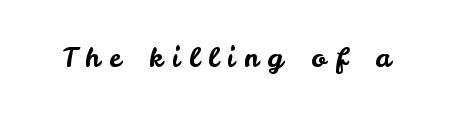
Q: Is the text italic (slanted)? A: Yes.
Q: Is the text underlined? A: No.
Q: Is the spacing between letters normal or unusually wide? A: Unusually wide.
